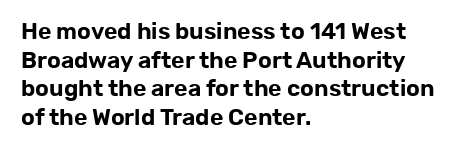
{"italic": "no", "underline": "no", "align": "left", "line_spacing_ratio": 1.24, "letter_spacing": "normal", "letter_spacing_em": 0.0, "glyph_px": 23}
